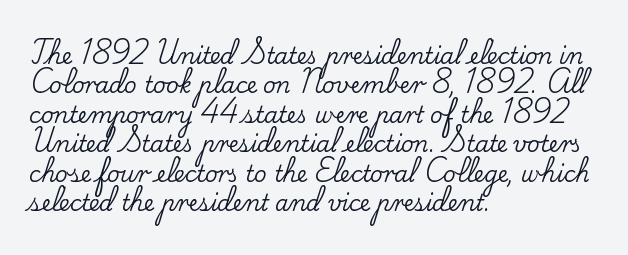
Q: Is the text italic (slanted)? A: Yes.
Q: Is the text underlined? A: No.
Q: How is the paragraph aligned? A: Left-aligned.
Q: Is the spacing between letters normal or unusually wide? A: Normal.
Q: Is the spacing between lines tight, normal or loose? A: Normal.
